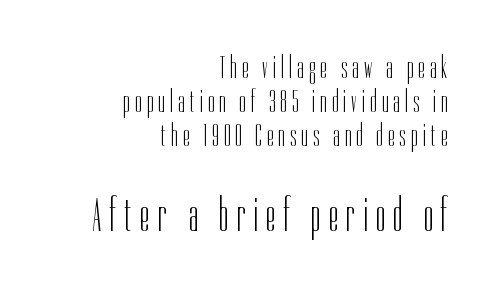
The image shows 47 px light, condensed sans-serif type, upright; set right-aligned, tight line spacing (1.09x), not underlined; the second (bottom) block is 1.52x larger; low stroke contrast and a medium x-height.
